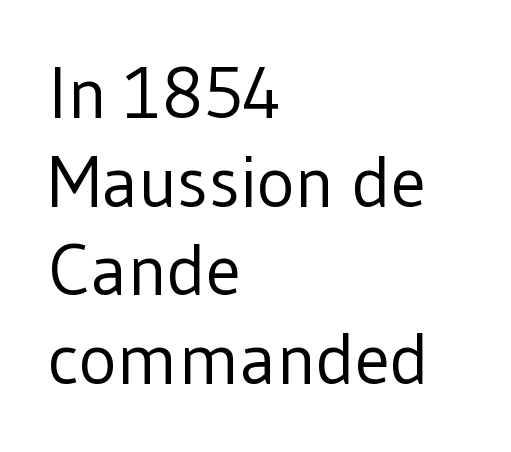
The rendering anchors every line to the left-hand side. You could not count columns in this text — the font is proportionally spaced. Tracking here is standard; glyphs follow each other at the usual distance. The cut favours lightness, reaching ordinary text weight at its darkest. Does the lettering tilt? It doesn't — this is upright. The glyphs are unaccompanied by any horizontal stroke below them.
